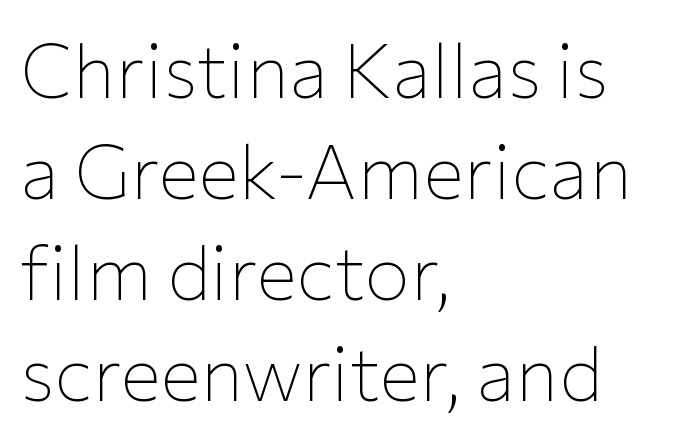
Q: Is the text bold? A: No.
Q: Is the text italic (slanted)? A: No, it is upright.
Q: Is the typeface a serif or a sans-serif typeface? A: Sans-serif.
Q: Is the text underlined? A: No.
Q: How is the paragraph aligned? A: Left-aligned.
Q: Is the spacing between letters normal or unusually wide? A: Normal.
Q: Is the spacing between lines tight, normal or loose? A: Normal.
Q: Width (condensed, normal, or wide)? A: Normal.
Q: Stroke contrast? A: Low.
Q: x-height? A: Medium.
Q: Monospaced? A: No.
